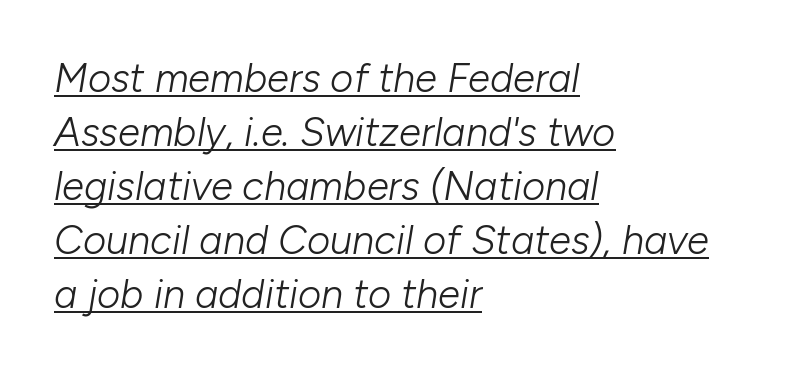
{"italic": "yes", "lean": "right", "slant_degrees": 10, "bold": "no", "weight": "light", "width": "normal", "stroke_contrast": "low", "x_height": "medium", "monospaced": "no", "underline": "yes", "align": "left", "line_spacing": "normal", "line_spacing_ratio": 1.35, "letter_spacing": "normal", "letter_spacing_em": 0.0, "glyph_px": 40}
